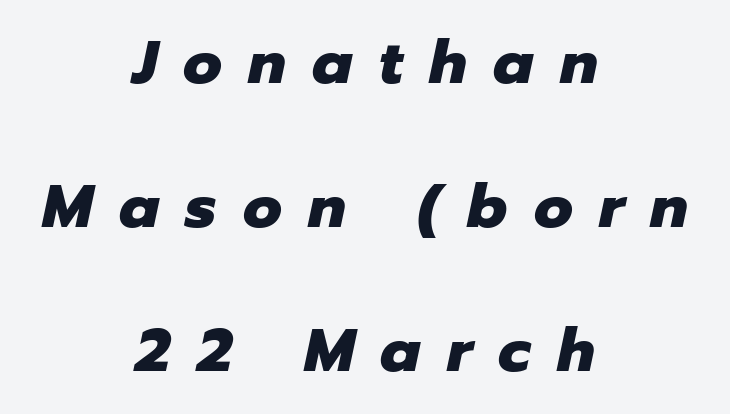
Q: Is the text bold? A: Yes.
Q: Is the text italic (slanted)? A: Yes, it leans right by about 12 degrees.
Q: Is the text underlined? A: No.
Q: How is the paragraph aligned? A: Centered.
Q: Is the spacing between letters normal or unusually wide? A: Unusually wide.
Q: Is the spacing between lines tight, normal or loose? A: Loose.
Q: Width (condensed, normal, or wide)? A: Normal.
Q: Stroke contrast? A: Low.
Q: x-height? A: Medium.
Q: Monospaced? A: No.
